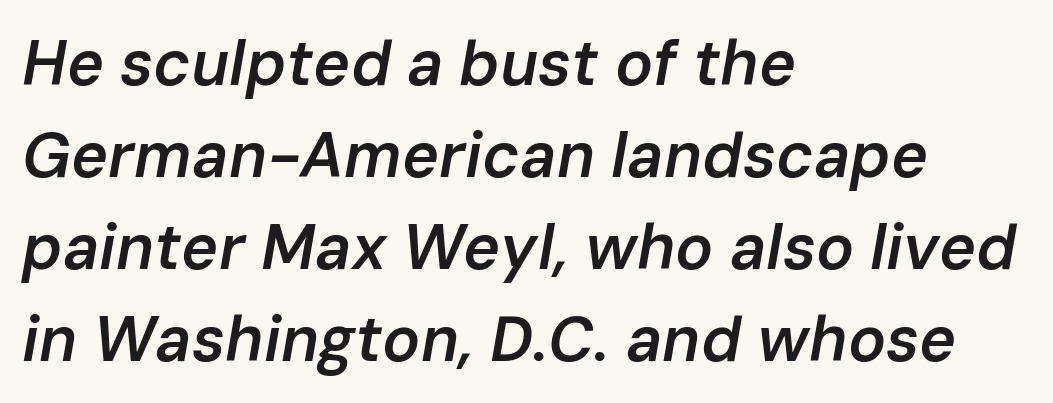
The image shows 63 px semibold type, italic (leaning right); set left-aligned, normal line spacing (1.46x), normal letter spacing, not underlined; low stroke contrast and a medium x-height.
